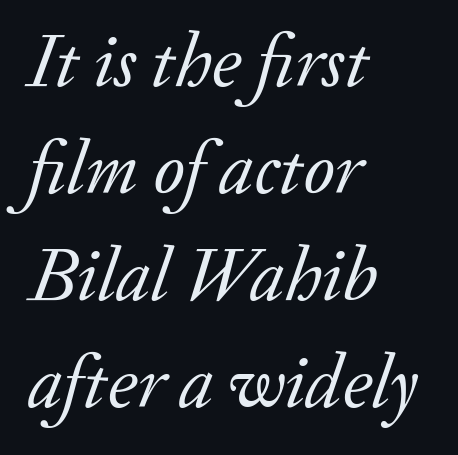
{"serif": "yes", "italic": "yes", "lean": "right", "slant_degrees": 20, "bold": "no", "weight": "regular", "width": "normal", "stroke_contrast": "low", "x_height": "small", "monospaced": "no", "underline": "no", "align": "left", "line_spacing": "normal", "line_spacing_ratio": 1.41, "letter_spacing": "normal", "letter_spacing_em": 0.0, "glyph_px": 76}
